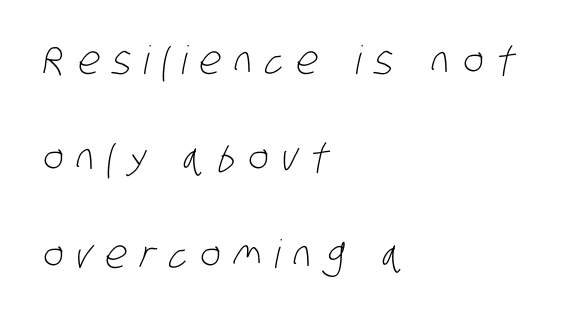
The image shows 39 px light, condensed sans-serif type; set left-aligned, loose line spacing (2.49x), unusually wide letter spacing (+0.33 em), not underlined; low stroke contrast and a large x-height.
